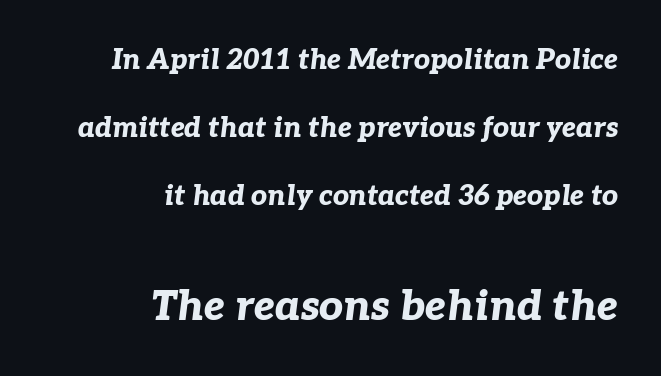
Each letter keeps its own natural width here, so spacing adapts to shape. The block sitting lower on the canvas is the one with enlarged characters. Stroke thickness is high; the sample reads as a true bold. A great deal of white space separates one row of letters from the next. The baseline area is clear. The font's italic variant was chosen for this text.
